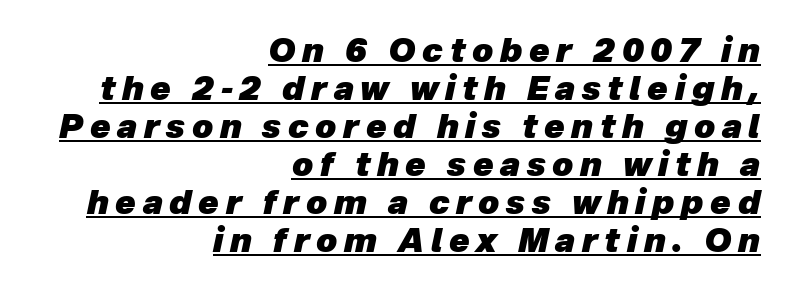
{"italic": "yes", "lean": "right", "slant_degrees": 12, "bold": "yes", "weight": "heavy", "width": "normal", "stroke_contrast": "low", "x_height": "medium", "monospaced": "no", "underline": "yes", "align": "right", "line_spacing": "tight", "line_spacing_ratio": 1.15, "letter_spacing": "wide", "letter_spacing_em": 0.2, "glyph_px": 33}
